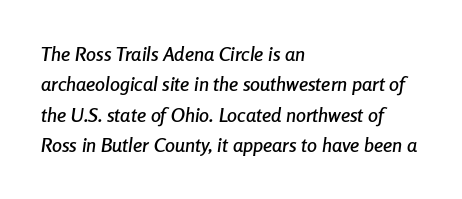
Q: Is the text italic (slanted)? A: Yes, it leans right by about 8 degrees.
Q: Is the text underlined? A: No.
Q: How is the paragraph aligned? A: Left-aligned.
Q: Is the spacing between letters normal or unusually wide? A: Normal.
Q: Is the spacing between lines tight, normal or loose? A: Normal.
